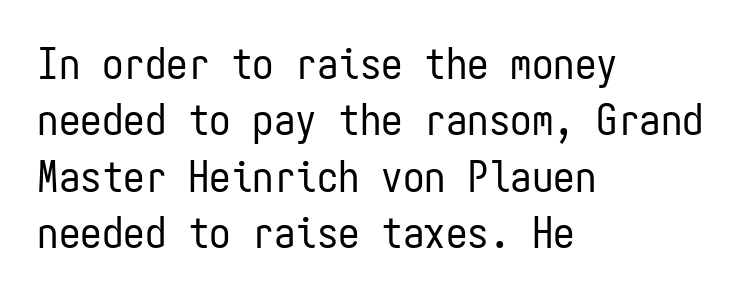
This is sans-serif lettering, the kind often seen on screens and signage. Compared with a centered layout, this one pins lines to the left instead. Counters stay open thanks to moderate or lighter strokes. The designer left line spacing at the default.
